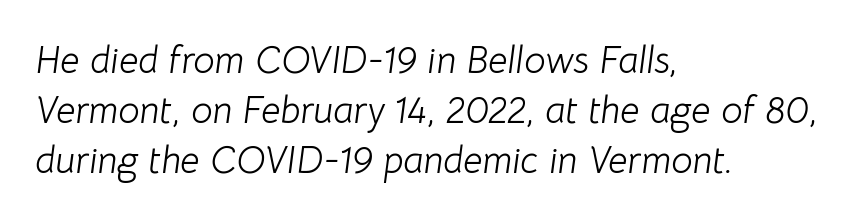
A classic flush-left, rag-right setting is used for this passage. Vertically, the passage feels balanced, rows spaced as you'd expect. Is the stroke heavy? The answer is a plain regular-or-lighter. Looks like regular typesetting: each glyph gets only the width it needs. Descenders hang freely into open space.
